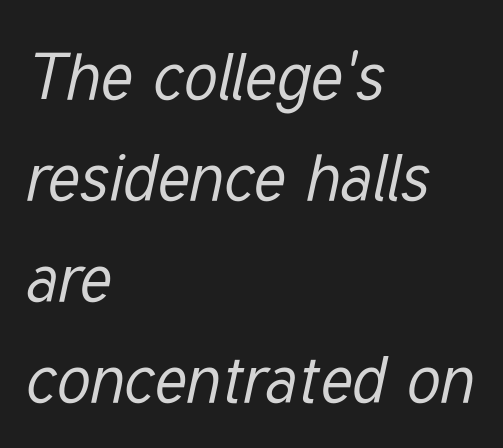
Would a proofreader flag this as italicized? Yes. No extra tracking has been applied to these lines. Underlining? Definitely not there. Think of a printed novel: that variable character pitch is what you see here. Is this a heavy cut? Hardly; it is regular or lighter.
